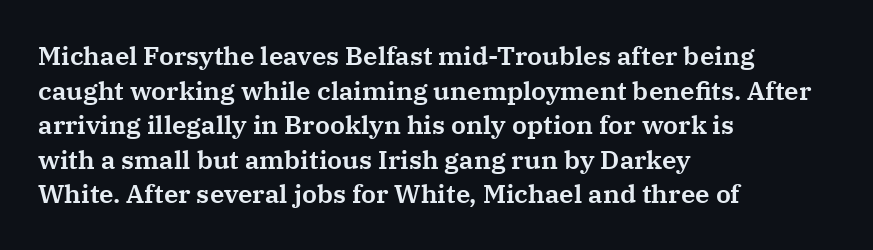
{"italic": "no", "underline": "no", "align": "left", "line_spacing": "normal", "line_spacing_ratio": 1.33, "letter_spacing": "normal", "letter_spacing_em": 0.0, "glyph_px": 26}
